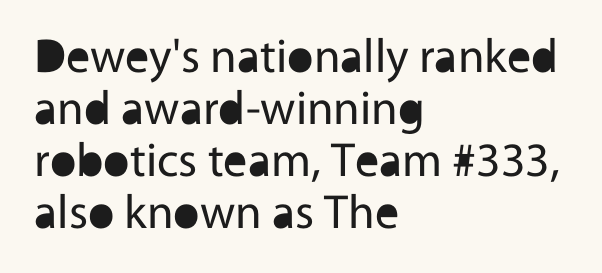
{"serif": "no", "italic": "no", "bold": "no", "weight": "regular", "width": "normal", "x_height": "medium", "monospaced": "no", "underline": "no", "align": "left", "line_spacing": "tight", "line_spacing_ratio": 1.08, "letter_spacing": "normal", "letter_spacing_em": 0.0, "glyph_px": 48}
